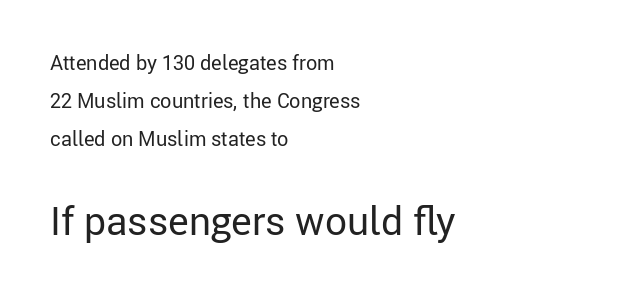
The image shows 39 px regular-weight sans-serif type, upright; set left-aligned, loose line spacing (1.91x), normal letter spacing, not underlined; the second (bottom) block is 1.95x larger; low stroke contrast and a medium x-height.
